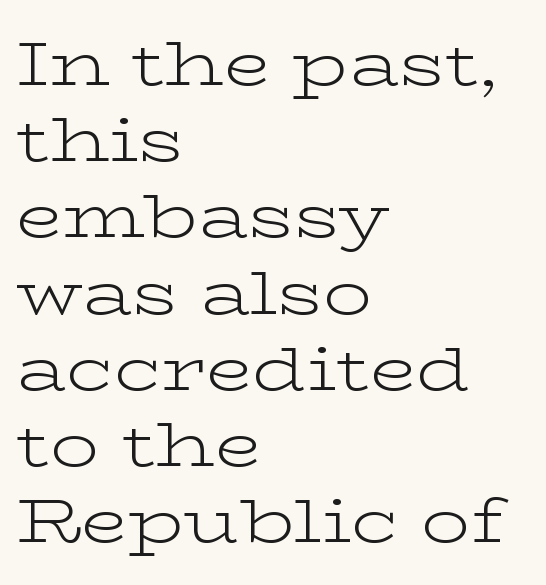
Just letters on the line, the space beneath them empty. Looks like regular typesetting: each glyph gets only the width it needs. The vertical gap from one line to the next is medium. The typeface has the unassuming heft of standard copy or less. There is no visible air inserted between adjacent glyphs.
